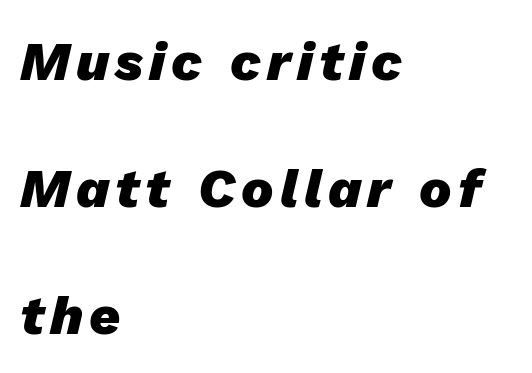
The image shows 54 px heavy type, italic (leaning right); set left-aligned, loose line spacing (2.35x), not underlined; low stroke contrast and a medium x-height.
